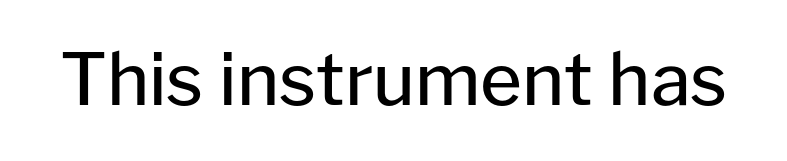
{"serif": "no", "italic": "no", "bold": "no", "weight": "regular", "width": "normal", "stroke_contrast": "low", "x_height": "medium", "monospaced": "no", "underline": "no", "letter_spacing": "normal", "letter_spacing_em": 0.0, "glyph_px": 72}
